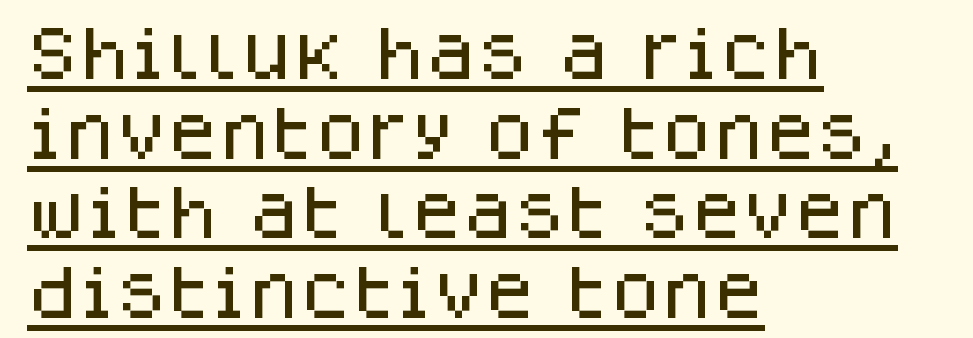
Q: Is the text italic (slanted)? A: No, it is upright.
Q: Is the typeface a serif or a sans-serif typeface? A: Sans-serif.
Q: Is the text underlined? A: Yes.
Q: How is the paragraph aligned? A: Left-aligned.
Q: Is the spacing between letters normal or unusually wide? A: Normal.
Q: Is the spacing between lines tight, normal or loose? A: Normal.
Q: Width (condensed, normal, or wide)? A: Normal.
Q: Stroke contrast? A: Low.
Q: x-height? A: Large.
Q: Monospaced? A: No.
